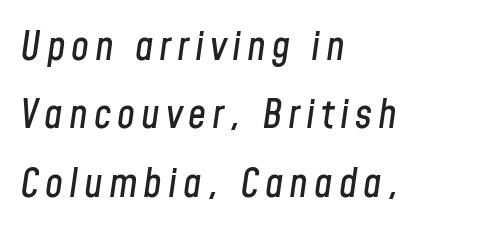
The paragraph shown leans on its left margin. The lettering tilts uniformly, giving the passage an italic look. The face used here is proportionally spaced, like ordinary book or web type. Rule under the text: the space is simply empty.
